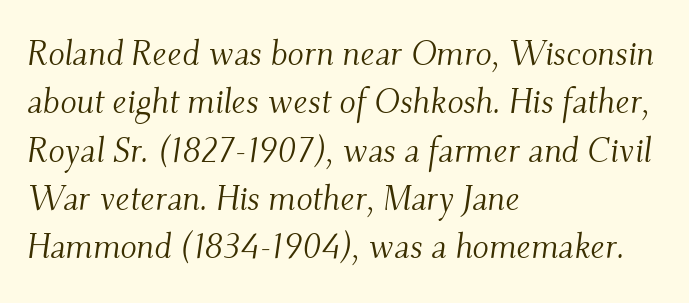
{"serif": "yes", "italic": "yes", "lean": "right", "slant_degrees": 9, "bold": "no", "weight": "light", "width": "normal", "stroke_contrast": "medium", "x_height": "small", "monospaced": "no", "underline": "no", "align": "left", "line_spacing": "normal", "line_spacing_ratio": 1.42, "letter_spacing": "normal", "letter_spacing_em": 0.0, "glyph_px": 34}
